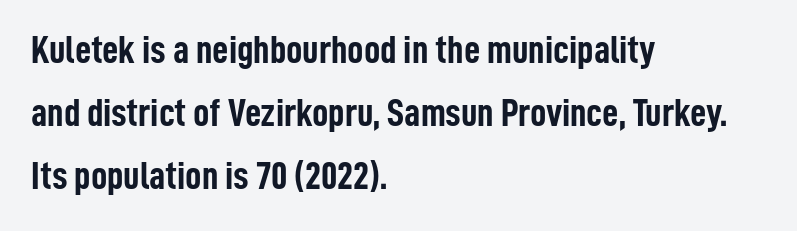
The passage shown is emphatically bold. You could call the tracking neutral — neither tight nor loose. These lines are rendered in a variable-pitch font. The space between consecutive lines is moderate. These lines are set flush left with a ragged right edge.
